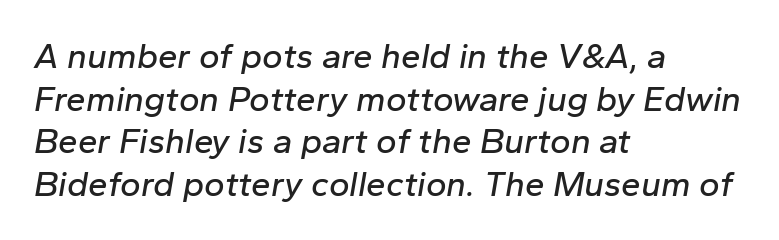
The image shows 35 px text type, italic (leaning right); set left-aligned, line spacing 1.22x, normal letter spacing, not underlined; low stroke contrast and a medium x-height.
